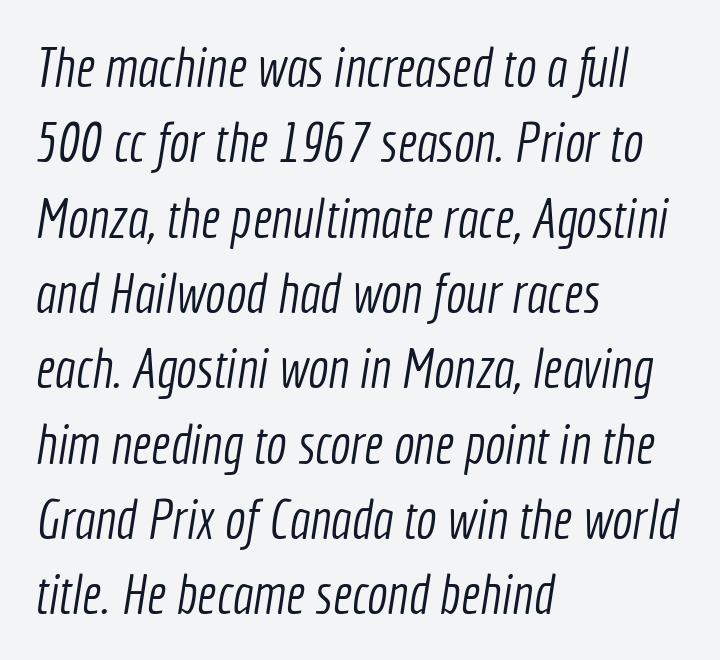
{"serif": "no", "bold": "no", "weight": "light", "width": "condensed", "x_height": "medium", "monospaced": "no", "underline": "no", "align": "left", "line_spacing": "normal", "line_spacing_ratio": 1.37, "letter_spacing": "normal", "letter_spacing_em": 0.0, "glyph_px": 55}
